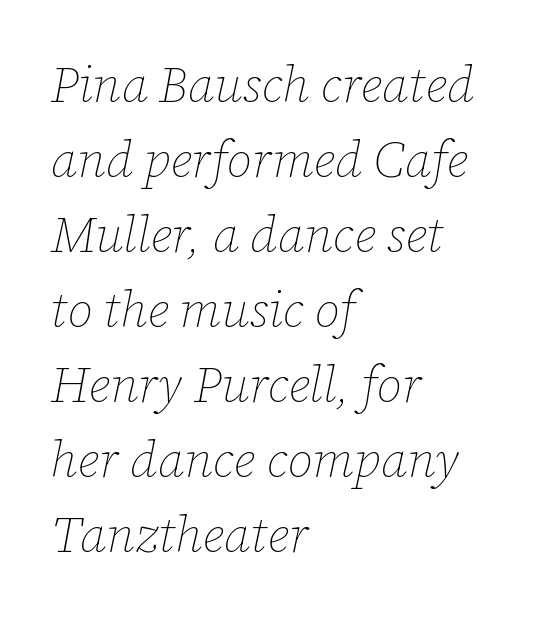
Q: Is the text bold? A: No.
Q: Is the text italic (slanted)? A: Yes, it leans right by about 12 degrees.
Q: Is the text underlined? A: No.
Q: How is the paragraph aligned? A: Left-aligned.
Q: Is the spacing between letters normal or unusually wide? A: Normal.
Q: Is the spacing between lines tight, normal or loose? A: Normal.
Q: Width (condensed, normal, or wide)? A: Normal.
Q: Stroke contrast? A: Low.
Q: x-height? A: Medium.
Q: Monospaced? A: No.
